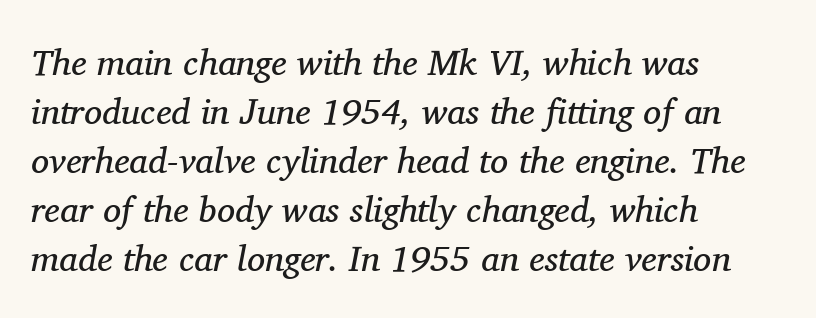
Q: Is the text bold? A: No.
Q: Is the text italic (slanted)? A: Yes, it leans right by about 11 degrees.
Q: Is the typeface a serif or a sans-serif typeface? A: Serif.
Q: Is the text underlined? A: No.
Q: How is the paragraph aligned? A: Left-aligned.
Q: Is the spacing between letters normal or unusually wide? A: Normal.
Q: Is the spacing between lines tight, normal or loose? A: Normal.
Q: Width (condensed, normal, or wide)? A: Normal.
Q: Stroke contrast? A: Medium.
Q: x-height? A: Medium.
Q: Monospaced? A: No.
